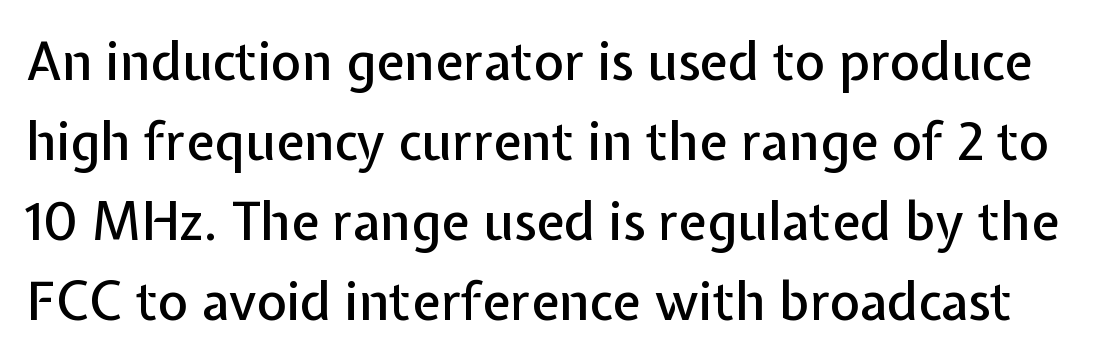
Q: Is the text italic (slanted)? A: No, it is upright.
Q: Is the typeface a serif or a sans-serif typeface? A: Sans-serif.
Q: Is the text underlined? A: No.
Q: Is the spacing between letters normal or unusually wide? A: Normal.
Q: Is the spacing between lines tight, normal or loose? A: Normal.
Q: Width (condensed, normal, or wide)? A: Normal.
Q: Stroke contrast? A: Low.
Q: x-height? A: Medium.
Q: Monospaced? A: No.
